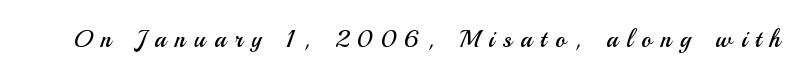
The image shows 24 px text type; set unusually wide letter spacing (+0.37 em), not underlined.
